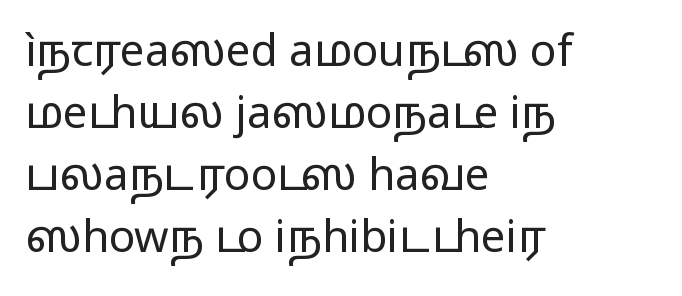
Q: Is the text bold? A: No.
Q: Is the text italic (slanted)? A: No, it is upright.
Q: Is the typeface a serif or a sans-serif typeface? A: Sans-serif.
Q: Is the text underlined? A: No.
Q: How is the paragraph aligned? A: Left-aligned.
Q: Is the spacing between letters normal or unusually wide? A: Normal.
Q: Is the spacing between lines tight, normal or loose? A: Normal.
Q: Width (condensed, normal, or wide)? A: Wide.
Q: Stroke contrast? A: Low.
Q: x-height? A: Medium.
Q: Monospaced? A: No.
